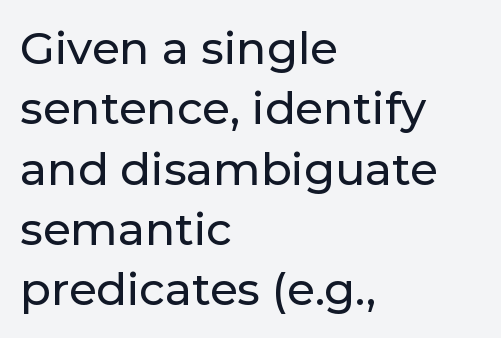
{"serif": "no", "italic": "no", "width": "normal", "stroke_contrast": "low", "x_height": "medium", "monospaced": "no", "underline": "no", "align": "left", "line_spacing": "normal", "line_spacing_ratio": 1.34, "letter_spacing": "normal", "letter_spacing_em": 0.0, "glyph_px": 45}
